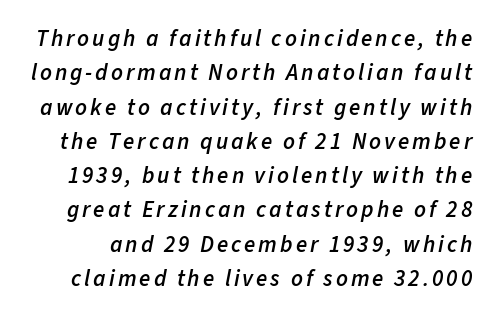
The leading is moderate, giving the passage an even texture. A typesetter would mark this as italic. The area under the type is left untouched. On the weight axis this lands at semibold, roughly 600.
